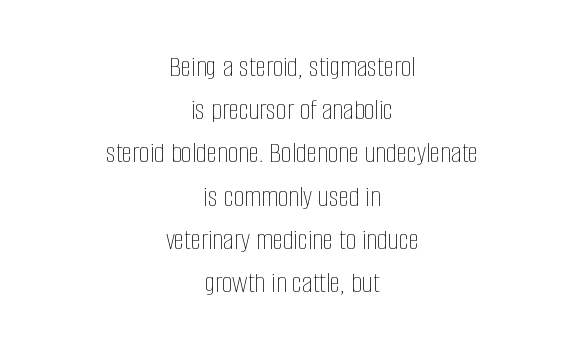
The space directly below the letters is spotless. Caption: face not bold, strokes unweighted. Tracking here is standard; glyphs follow each other at the usual distance. Notice how the stems are strictly vertical — no italics here. Quick note: interline space is typical.
